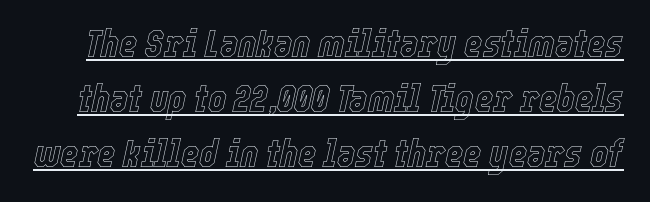
{"italic": "yes", "lean": "right", "slant_degrees": 12, "width": "condensed", "x_height": "medium", "monospaced": "no", "underline": "yes", "line_spacing": "normal", "line_spacing_ratio": 1.41, "letter_spacing": "normal", "letter_spacing_em": 0.0, "glyph_px": 39}
